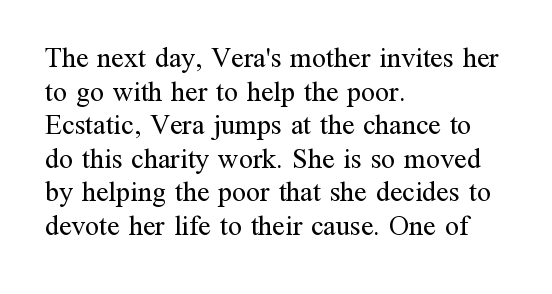
The image shows 28 px regular-weight serif type, upright; set left-aligned, line spacing 1.2x, normal letter spacing, not underlined; medium stroke contrast and a medium x-height.
